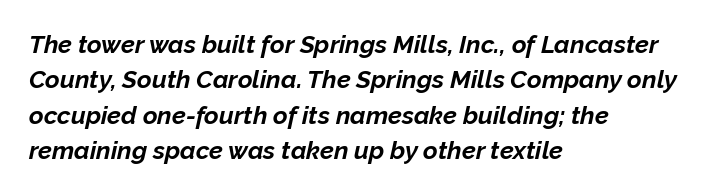
{"italic": "yes", "lean": "right", "slant_degrees": 12, "bold": "yes", "underline": "no", "align": "left", "line_spacing": "normal", "line_spacing_ratio": 1.42, "letter_spacing": "normal", "letter_spacing_em": 0.0, "glyph_px": 25}
